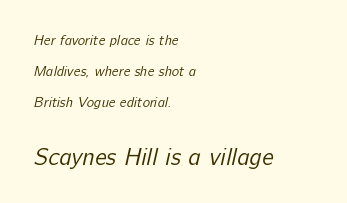
{"bold": "no", "underline": "no", "align": "left", "line_spacing": "loose", "line_spacing_ratio": 2.2, "letter_spacing": "normal", "letter_spacing_em": 0.0, "larger_block": "second", "size_ratio": 1.71, "glyph_px": 24}
